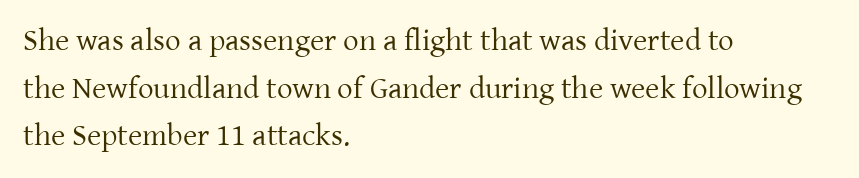
{"serif": "yes", "italic": "no", "bold": "no", "weight": "regular", "width": "normal", "stroke_contrast": "low", "x_height": "medium", "monospaced": "no", "underline": "no", "align": "left", "line_spacing": "normal", "line_spacing_ratio": 1.54, "letter_spacing": "normal", "letter_spacing_em": 0.0, "glyph_px": 31}
